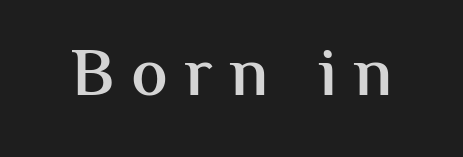
{"serif": "no", "italic": "no", "bold": "semi", "weight": "semibold", "width": "normal", "stroke_contrast": "medium", "x_height": "medium", "monospaced": "no", "underline": "no", "letter_spacing": "wide", "letter_spacing_em": 0.25, "glyph_px": 68}
